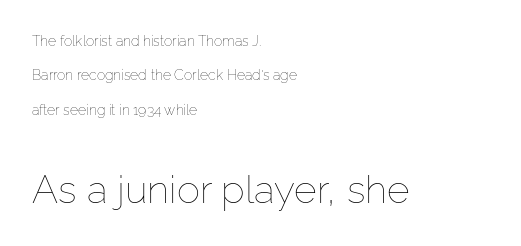
The image shows 39 px thin type, upright; set left-aligned, loose line spacing (2.45x), normal letter spacing, not underlined; the second (bottom) block is 2.79x larger; low stroke contrast and a medium x-height.
